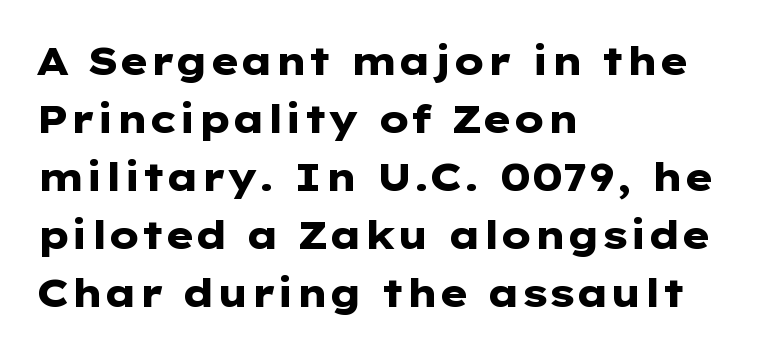
Has an underline been added? It has not. In CSS terms this would be text-align: left. Leading: standard. Notice how the stems are strictly vertical — no italics here. Here the designer chose a conventional face with non-uniform glyph widths. Does the weight exceed regular? Yes, all the way to bold.
